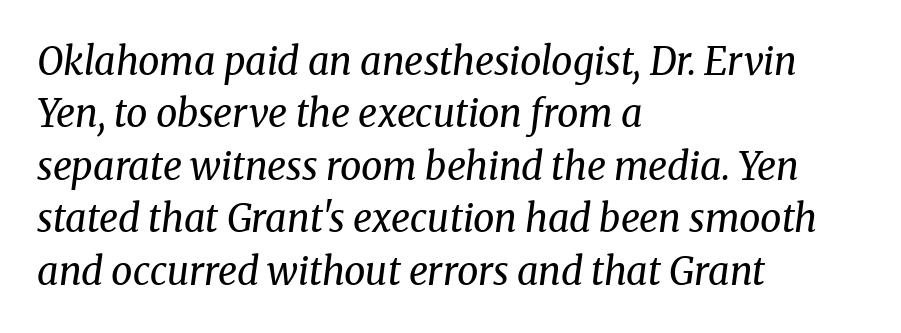
{"serif": "yes", "italic": "yes", "lean": "right", "slant_degrees": 8, "bold": "no", "weight": "regular", "width": "normal", "stroke_contrast": "medium", "x_height": "medium", "monospaced": "no", "underline": "no", "align": "left", "line_spacing": "normal", "line_spacing_ratio": 1.38, "letter_spacing": "normal", "letter_spacing_em": 0.0, "glyph_px": 38}
